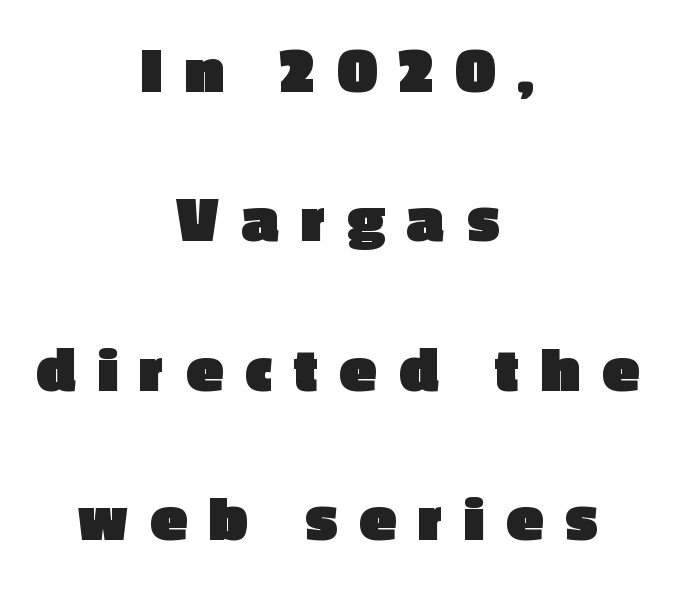
What weight is shown? A full bold with thick strokes. The tracking jumps out immediately: characters are airy and widely separated. A typesetter would mark this as roman, not italic. Clear beneath every line of the passage. I'd call this a sans setting — the letters go barefoot.
